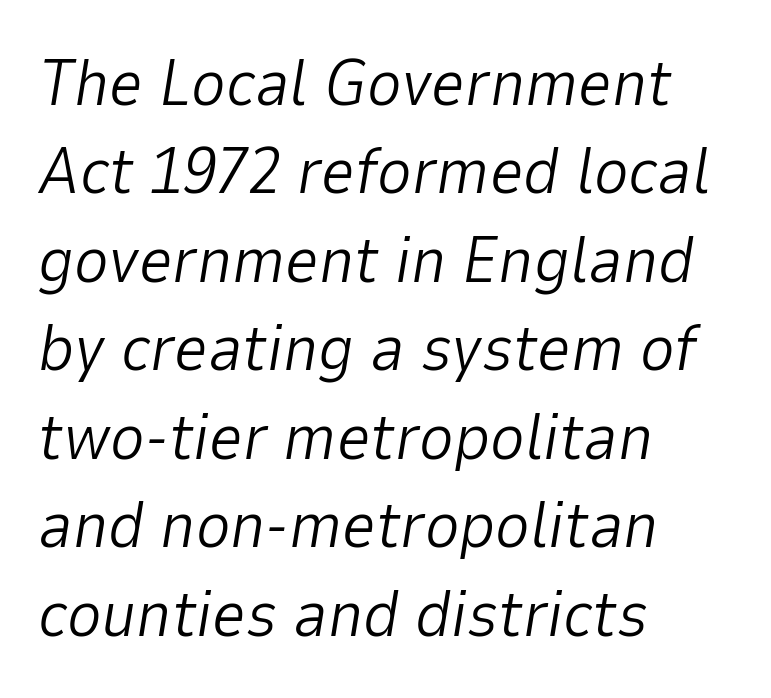
The image shows 66 px light type, italic (leaning right); set left-aligned, normal line spacing (1.34x), normal letter spacing, not underlined; low stroke contrast and a medium x-height.
